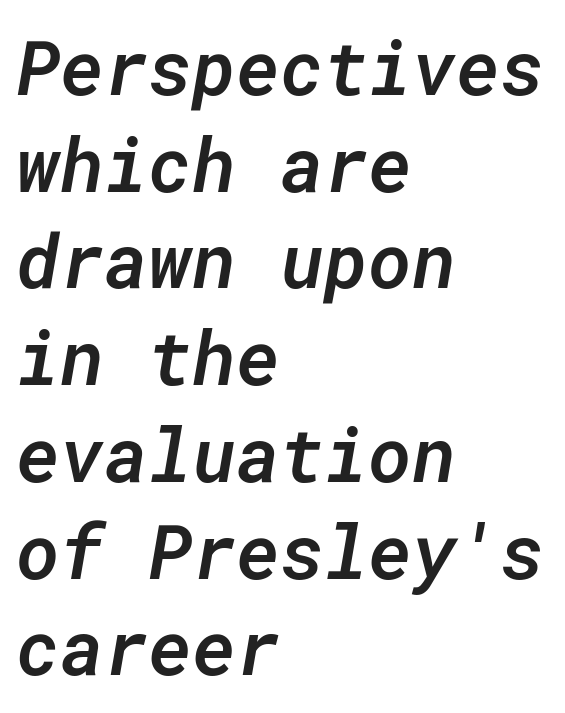
Q: Is the text bold? A: Semi-bold.
Q: Is the text italic (slanted)? A: Yes, it leans right by about 10 degrees.
Q: Is the text underlined? A: No.
Q: How is the paragraph aligned? A: Left-aligned.
Q: Is the spacing between letters normal or unusually wide? A: Normal.
Q: Is the spacing between lines tight, normal or loose? A: Normal.
Q: Width (condensed, normal, or wide)? A: Normal.
Q: Stroke contrast? A: Low.
Q: x-height? A: Medium.
Q: Monospaced? A: Yes.
